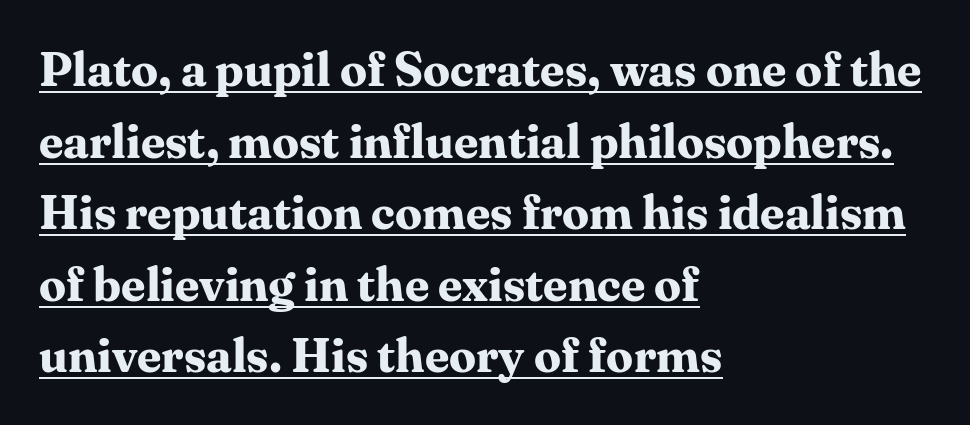
Caption: lettering with a line underneath. Unlike a clean sans, this face finishes its strokes with serifs. These lines are rendered in a variable-pitch font. The designer left line spacing at the default. If you drew a line through each stem, it would be perfectly vertical. Caption: bold face, heavy strokes.
